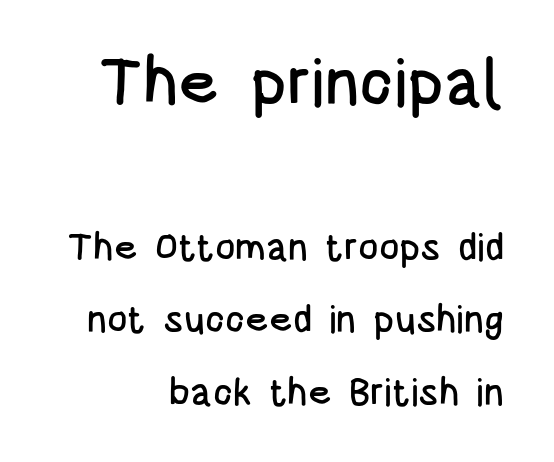
{"serif": "no", "italic": "no", "width": "condensed", "stroke_contrast": "low", "x_height": "large", "monospaced": "no", "underline": "no", "align": "right", "line_spacing": "loose", "line_spacing_ratio": 1.9, "letter_spacing": "normal", "letter_spacing_em": 0.0, "larger_block": "first", "size_ratio": 1.74, "glyph_px": 66}
